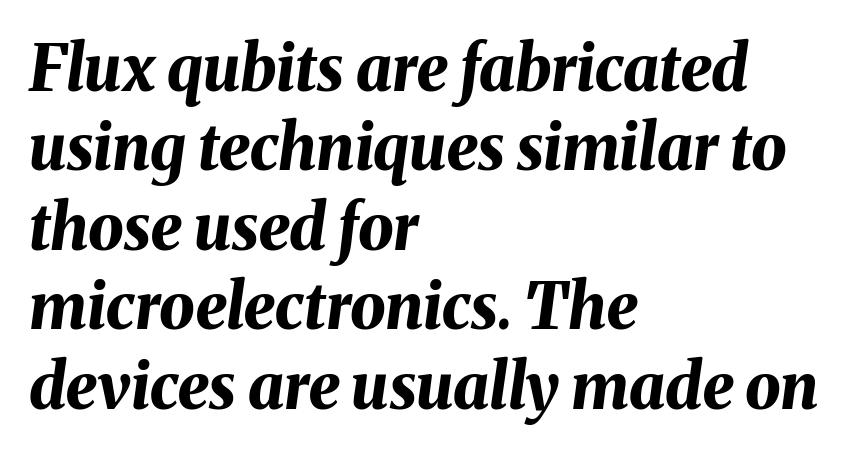
No word sits above an underline. Reading down the column, the eye jumps a familiar distance to each next line. The rendering uses natural spacing where letterforms have individual widths. This sample uses an oblique cut, with every glyph tilted off the vertical.
